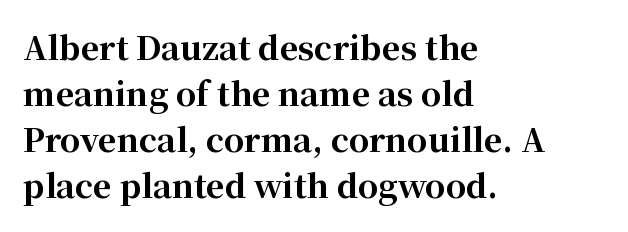
{"serif": "yes", "italic": "no", "bold": "yes", "weight": "bold", "width": "normal", "stroke_contrast": "high", "x_height": "medium", "monospaced": "no", "underline": "no", "align": "left", "line_spacing": "normal", "line_spacing_ratio": 1.44, "letter_spacing": "normal", "letter_spacing_em": 0.0, "glyph_px": 32}
